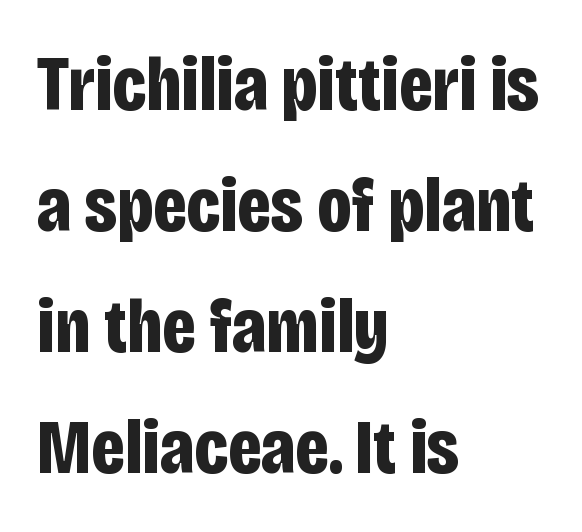
Q: Is the text bold? A: Yes.
Q: Is the text italic (slanted)? A: No, it is upright.
Q: Is the typeface a serif or a sans-serif typeface? A: Sans-serif.
Q: Is the text underlined? A: No.
Q: How is the paragraph aligned? A: Left-aligned.
Q: Is the spacing between letters normal or unusually wide? A: Normal.
Q: Is the spacing between lines tight, normal or loose? A: Normal.
Q: Width (condensed, normal, or wide)? A: Condensed.
Q: Stroke contrast? A: Low.
Q: x-height? A: Large.
Q: Monospaced? A: No.
